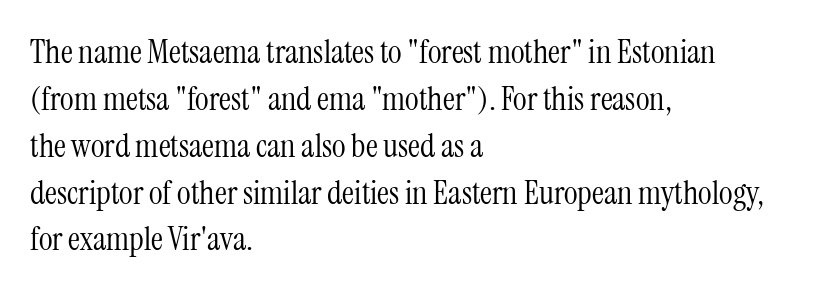
Q: Is the text bold? A: No.
Q: Is the text italic (slanted)? A: No, it is upright.
Q: Is the typeface a serif or a sans-serif typeface? A: Serif.
Q: Is the text underlined? A: No.
Q: How is the paragraph aligned? A: Left-aligned.
Q: Is the spacing between letters normal or unusually wide? A: Normal.
Q: Is the spacing between lines tight, normal or loose? A: Normal.
Q: Width (condensed, normal, or wide)? A: Condensed.
Q: Stroke contrast? A: Medium.
Q: x-height? A: Medium.
Q: Monospaced? A: No.
